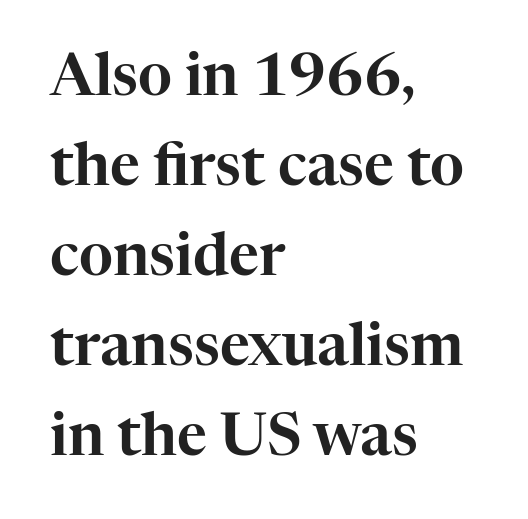
The lines in this sample share a left origin and differ only in where they stop. Just letters on the line, the space beneath them empty. Interline gaps are of average width in this sample. A typesetter would call this proportional, since set widths differ per character. You can tell from the footed stems that serif type was used. Tall strokes in this sample are plumb rather than angled.
